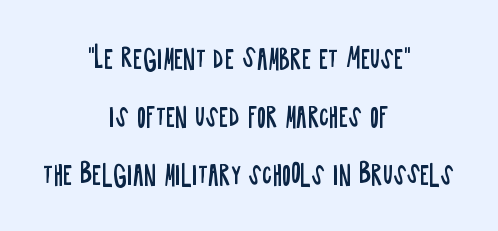
A great deal of white space separates one row of letters from the next. Every row of glyphs is offset so its center matches the block's center. Every character sits straight up, as roman type does. A typesetter would call this zero additional tracking. Type without underlining.
